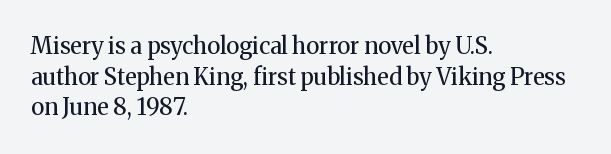
The image shows 23 px text type, upright; set left-aligned, normal line spacing (1.33x), normal letter spacing, not underlined.
